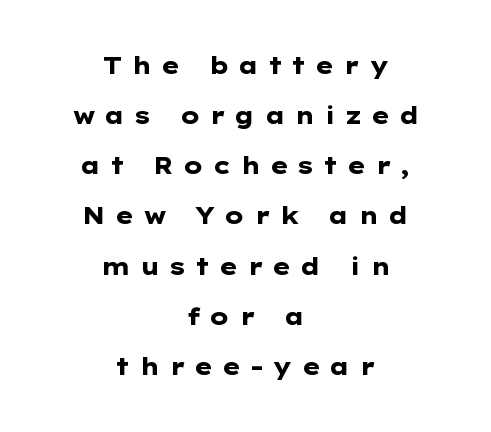
Q: Is the text bold? A: Yes.
Q: Is the text italic (slanted)? A: No, it is upright.
Q: Is the text underlined? A: No.
Q: How is the paragraph aligned? A: Centered.
Q: Is the spacing between letters normal or unusually wide? A: Unusually wide.
Q: Is the spacing between lines tight, normal or loose? A: Loose.
